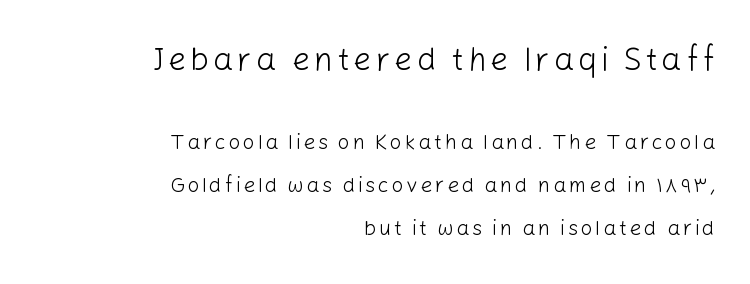
{"serif": "no", "italic": "no", "bold": "no", "weight": "light", "width": "normal", "stroke_contrast": "low", "x_height": "medium", "monospaced": "no", "underline": "no", "align": "right", "line_spacing": "loose", "line_spacing_ratio": 2.05, "larger_block": "first", "size_ratio": 1.52, "glyph_px": 32}
